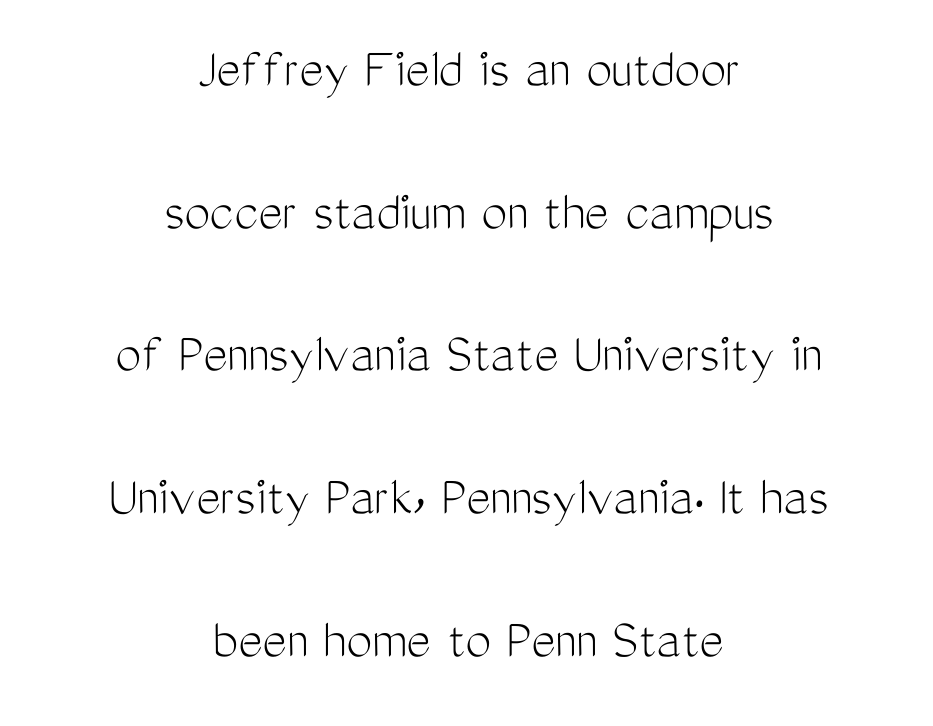
{"serif": "no", "italic": "no", "bold": "no", "weight": "light", "width": "condensed", "stroke_contrast": "medium", "x_height": "medium", "monospaced": "no", "underline": "no", "align": "center", "line_spacing": "loose", "line_spacing_ratio": 2.46, "letter_spacing": "normal", "letter_spacing_em": 0.0, "glyph_px": 58}
